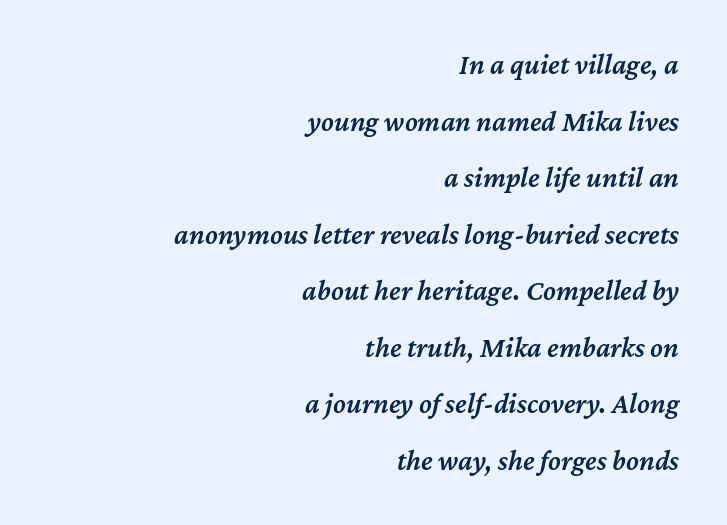
Q: Is the text bold? A: Semi-bold.
Q: Is the text italic (slanted)? A: Yes, it leans right by about 12 degrees.
Q: Is the text underlined? A: No.
Q: How is the paragraph aligned? A: Right-aligned.
Q: Is the spacing between letters normal or unusually wide? A: Normal.
Q: Is the spacing between lines tight, normal or loose? A: Loose.
Q: Width (condensed, normal, or wide)? A: Normal.
Q: Stroke contrast? A: Medium.
Q: x-height? A: Medium.
Q: Monospaced? A: No.
